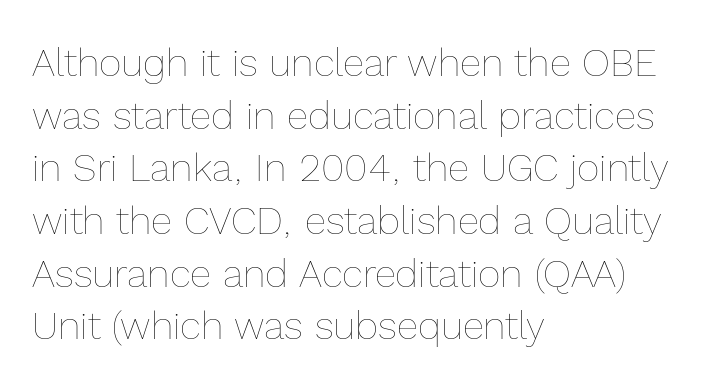
{"italic": "no", "bold": "no", "weight": "thin", "width": "normal", "x_height": "medium", "monospaced": "no", "underline": "no", "align": "left", "line_spacing": "normal", "line_spacing_ratio": 1.35, "letter_spacing": "normal", "letter_spacing_em": 0.0, "glyph_px": 39}
